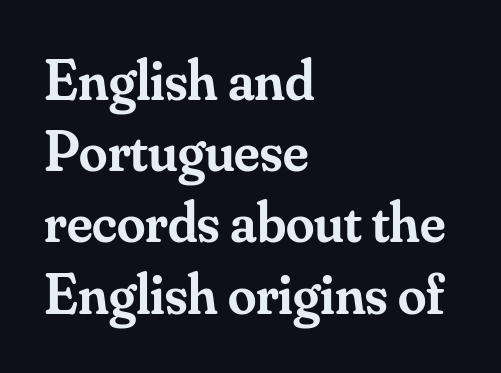
The image shows 57 px semibold serif type, upright; set left-aligned, normal line spacing (1.25x), normal letter spacing, not underlined; medium stroke contrast and a small x-height.
